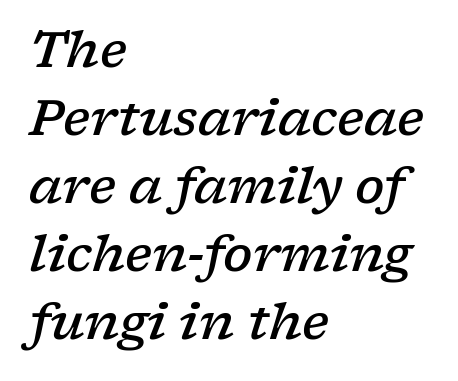
Q: Is the text bold? A: Semi-bold.
Q: Is the text italic (slanted)? A: Yes, it leans right by about 17 degrees.
Q: Is the typeface a serif or a sans-serif typeface? A: Serif.
Q: Is the text underlined? A: No.
Q: How is the paragraph aligned? A: Left-aligned.
Q: Is the spacing between letters normal or unusually wide? A: Normal.
Q: Is the spacing between lines tight, normal or loose? A: Normal.
Q: Width (condensed, normal, or wide)? A: Wide.
Q: Stroke contrast? A: Low.
Q: x-height? A: Medium.
Q: Monospaced? A: No.
